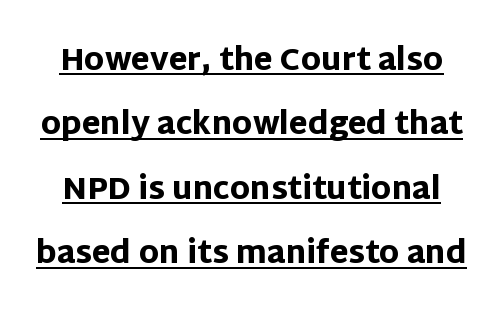
Think of a printed novel: that variable character pitch is what you see here. These lines carry a lot of weight — the face is fully bold. Classification — sans serif. The tracking reads as untouched default to a designer's eye. Vertical spacing — loose.
